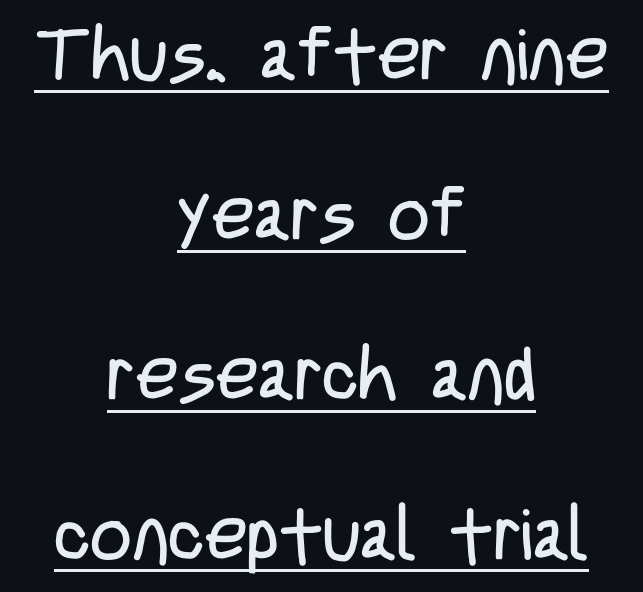
Q: Is the text bold? A: No.
Q: Is the text italic (slanted)? A: No, it is upright.
Q: Is the typeface a serif or a sans-serif typeface? A: Sans-serif.
Q: Is the text underlined? A: Yes.
Q: How is the paragraph aligned? A: Centered.
Q: Is the spacing between letters normal or unusually wide? A: Normal.
Q: Is the spacing between lines tight, normal or loose? A: Loose.
Q: Width (condensed, normal, or wide)? A: Condensed.
Q: Stroke contrast? A: Low.
Q: x-height? A: Large.
Q: Monospaced? A: No.
